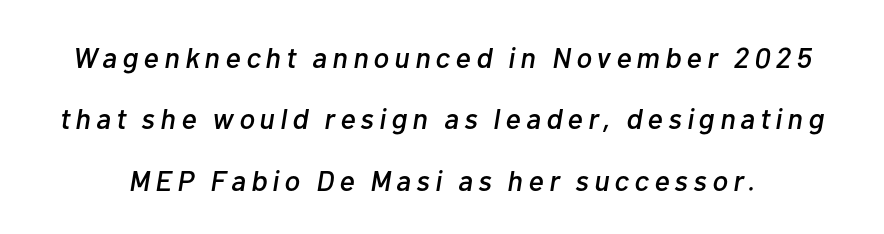
{"italic": "yes", "lean": "right", "slant_degrees": 10, "width": "normal", "stroke_contrast": "low", "x_height": "medium", "monospaced": "no", "underline": "no", "line_spacing": "loose", "line_spacing_ratio": 2.12, "glyph_px": 29}
